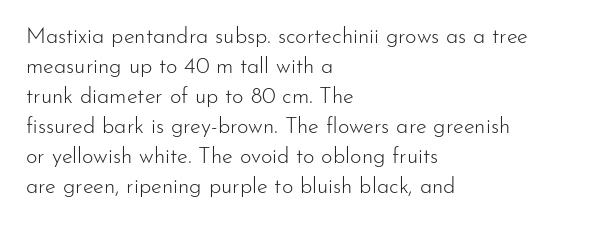
{"italic": "no", "bold": "no", "underline": "no", "align": "left", "line_spacing": "normal", "line_spacing_ratio": 1.36, "letter_spacing": "normal", "letter_spacing_em": 0.0, "glyph_px": 22}
